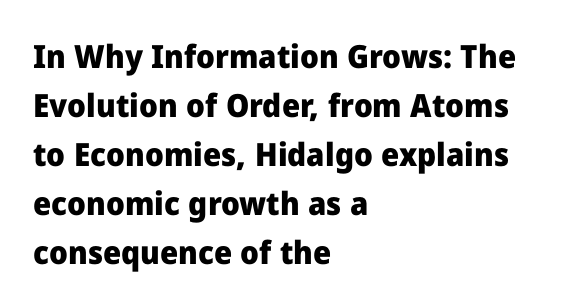
{"serif": "no", "italic": "no", "bold": "yes", "weight": "heavy", "width": "normal", "stroke_contrast": "low", "x_height": "medium", "monospaced": "no", "underline": "no", "align": "left", "line_spacing": "normal", "line_spacing_ratio": 1.53, "letter_spacing": "normal", "letter_spacing_em": 0.0, "glyph_px": 32}
